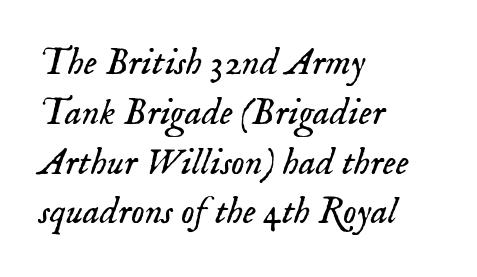
Tracking value appears to be zero — textbook default spacing. This is not heavy type; no bold has been used. Every character sits at an angle, as italics do. If you drew a ruler down the left edge, every line would touch it.
